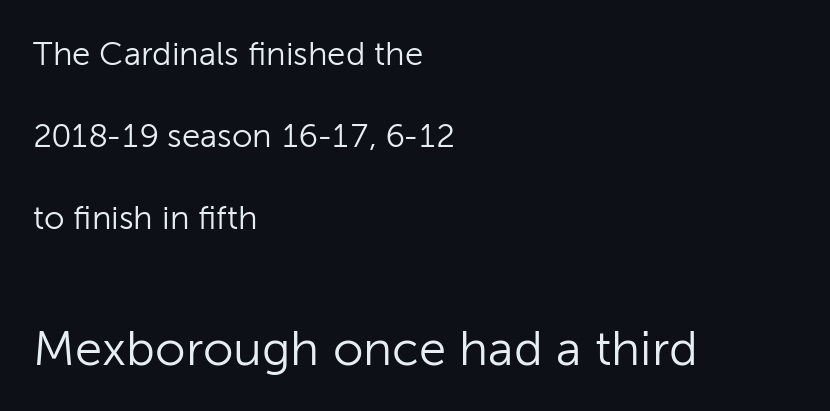
Q: Is the text bold? A: No.
Q: Is the text italic (slanted)? A: No, it is upright.
Q: Is the typeface a serif or a sans-serif typeface? A: Sans-serif.
Q: Is the text underlined? A: No.
Q: How is the paragraph aligned? A: Left-aligned.
Q: Is the spacing between letters normal or unusually wide? A: Normal.
Q: Is the spacing between lines tight, normal or loose? A: Loose.
Q: Which block of text is set in a larger size, the first (top) or the second (bottom)? A: The second (bottom) one.
Q: Width (condensed, normal, or wide)? A: Normal.
Q: Stroke contrast? A: Low.
Q: x-height? A: Medium.
Q: Monospaced? A: No.
